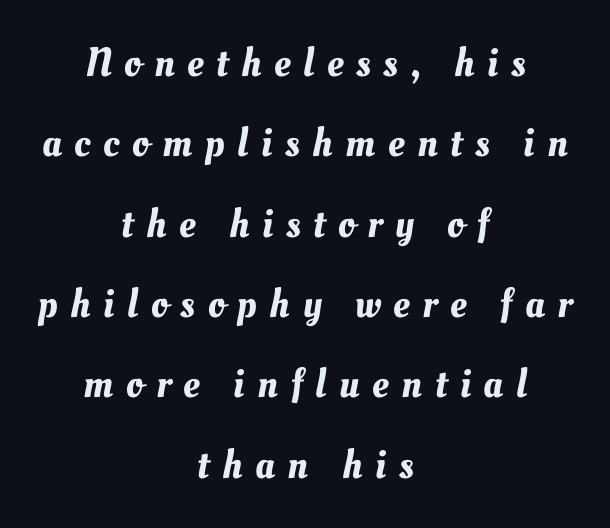
Q: Is the text underlined? A: No.
Q: How is the paragraph aligned? A: Centered.
Q: Is the spacing between letters normal or unusually wide? A: Unusually wide.
Q: Is the spacing between lines tight, normal or loose? A: Loose.
Q: Width (condensed, normal, or wide)? A: Normal.
Q: Stroke contrast? A: Medium.
Q: x-height? A: Small.
Q: Monospaced? A: No.
